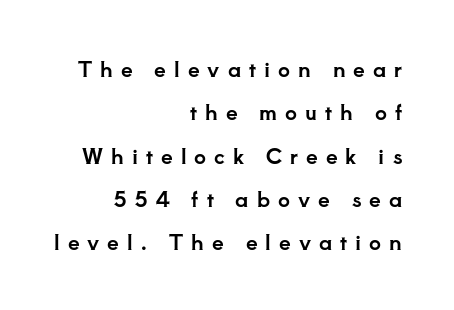
Q: Is the text italic (slanted)? A: No, it is upright.
Q: Is the text underlined? A: No.
Q: How is the paragraph aligned? A: Right-aligned.
Q: Is the spacing between letters normal or unusually wide? A: Unusually wide.
Q: Is the spacing between lines tight, normal or loose? A: Loose.
